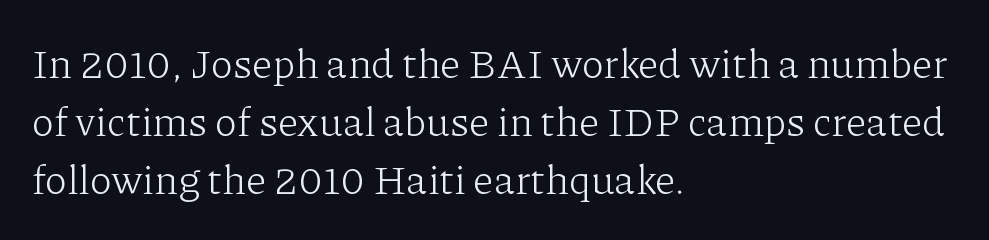
{"serif": "yes", "italic": "no", "bold": "no", "weight": "light", "width": "normal", "stroke_contrast": "low", "x_height": "medium", "monospaced": "no", "underline": "no", "align": "left", "line_spacing": "normal", "line_spacing_ratio": 1.42, "letter_spacing": "normal", "letter_spacing_em": 0.0, "glyph_px": 41}
